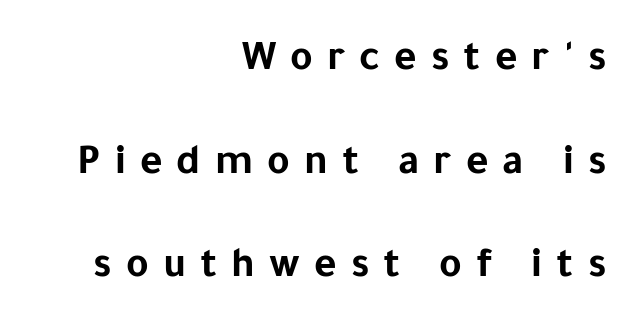
Spacing verdict: proportional, widths tailored to each character. Serif or sans? Sans — the stroke terminals are bare. Rule under the text: the space is simply empty. How would I describe the line gaps? Wide and relaxed. Thick stems and heavy bowls — unmistakably bold. The type sits square on the baseline with zero lean.
